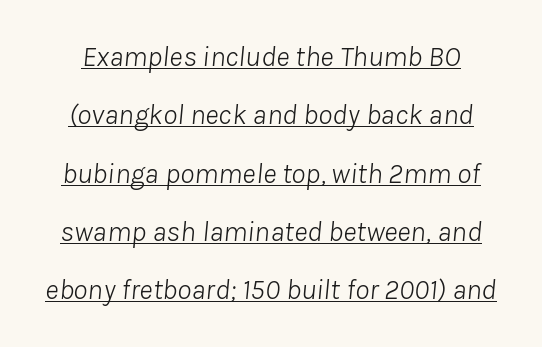
The cut favours lightness, reaching ordinary text weight at its darkest. The specimen includes a rule beneath the text block's lines. The passage shown is typed in a proportional face where columns would drift. The block of text is sparse from top to bottom, with ample space between rows. Compared with ordinary roman type, these characters are visibly tilted. Tracking here is standard; glyphs follow each other at the usual distance.
